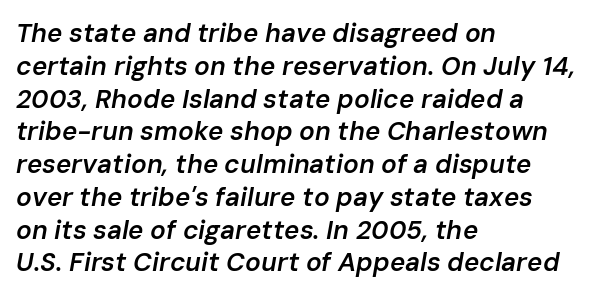
The image shows 26 px text type, italic (leaning right); set left-aligned, normal line spacing (1.26x), normal letter spacing, not underlined.
